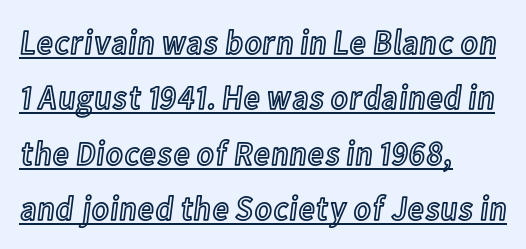
The image shows 35 px condensed type; set left-aligned, normal line spacing (1.58x), normal letter spacing, underlined; a medium x-height.
